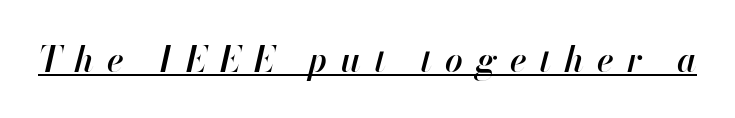
Q: Is the text bold? A: Semi-bold.
Q: Is the text italic (slanted)? A: Yes, it leans right by about 13 degrees.
Q: Is the text underlined? A: Yes.
Q: Is the spacing between letters normal or unusually wide? A: Unusually wide.
Q: Width (condensed, normal, or wide)? A: Normal.
Q: Stroke contrast? A: High.
Q: x-height? A: Small.
Q: Monospaced? A: No.
